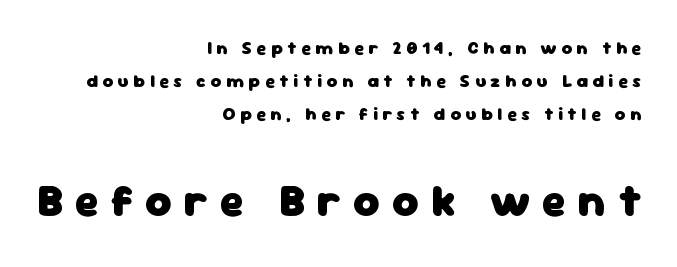
The image shows 45 px heavy sans-serif type, upright; set right-aligned, line spacing 1.84x, unusually wide letter spacing (+0.26 em), not underlined; the second (bottom) block is 2.5x larger; low stroke contrast and a medium x-height.
